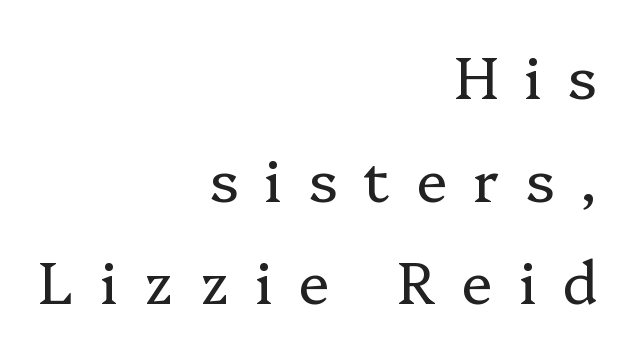
The image shows 59 px regular-weight serif type, upright; set right-aligned, line spacing 1.74x, unusually wide letter spacing (+0.44 em), not underlined; low stroke contrast and a medium x-height.
